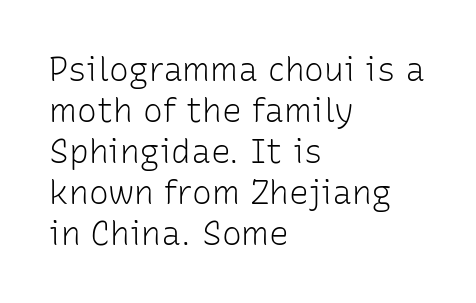
Q: Is the text bold? A: No.
Q: Is the text italic (slanted)? A: No, it is upright.
Q: Is the typeface a serif or a sans-serif typeface? A: Sans-serif.
Q: Is the text underlined? A: No.
Q: How is the paragraph aligned? A: Left-aligned.
Q: Is the spacing between letters normal or unusually wide? A: Normal.
Q: Width (condensed, normal, or wide)? A: Normal.
Q: Stroke contrast? A: Low.
Q: x-height? A: Medium.
Q: Monospaced? A: No.
